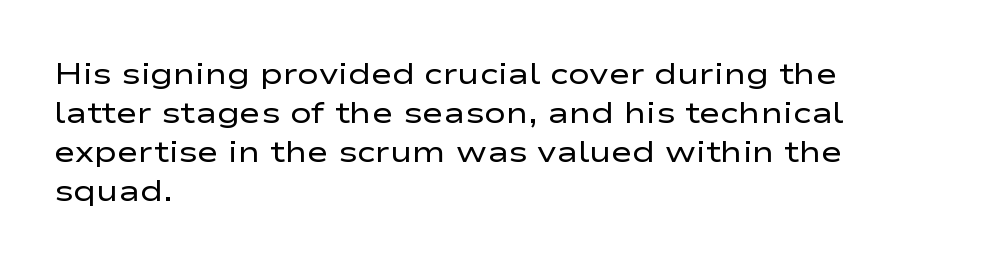
Notice how the passage keeps a crisp vertical edge on the left only. Is there much room between lines? A standard amount, neither cramped nor airy. Here the glyphs are tracked normally, forming tight word shapes. Weight: in the light-to-regular range. Character widths vary here, with narrow letters taking less room than wide ones.
